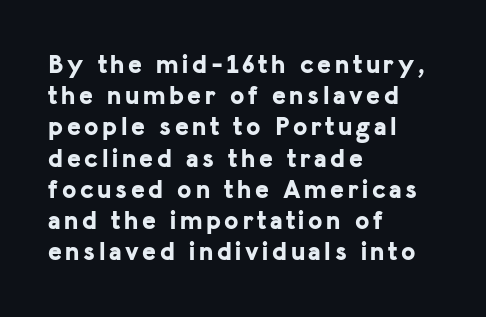
Q: Is the text bold? A: Yes.
Q: Is the text italic (slanted)? A: No, it is upright.
Q: Is the text underlined? A: No.
Q: How is the paragraph aligned? A: Left-aligned.
